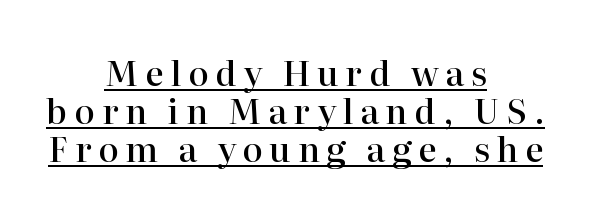
Type style note: has serifs. These lines are rendered in a variable-pitch font. The compositor balanced each line on the midline. Check the space under the baseline: a stroke is drawn there. You could only call the tracking loose — the letters float apart.
